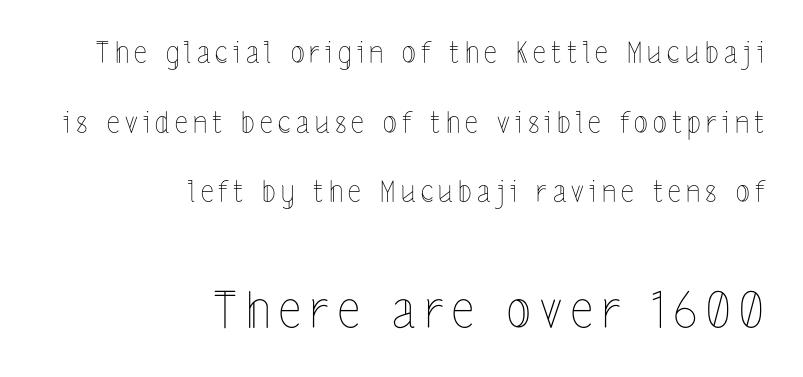
The image shows 50 px thin, condensed type, upright; set right-aligned, loose line spacing (2.4x), not underlined; the second (bottom) block is 1.72x larger; a medium x-height.
